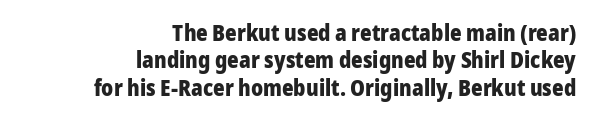
{"italic": "no", "bold": "yes", "underline": "no", "align": "right", "line_spacing_ratio": 1.24, "letter_spacing": "normal", "letter_spacing_em": 0.0, "glyph_px": 22}
